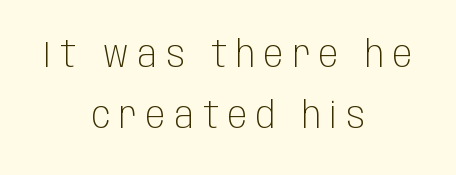
The lines sit at an ordinary, default distance from one another. These lines are rendered in a variable-pitch font. Compared with typical body copy, the letter spacing here is much looser. Underline: absent.
